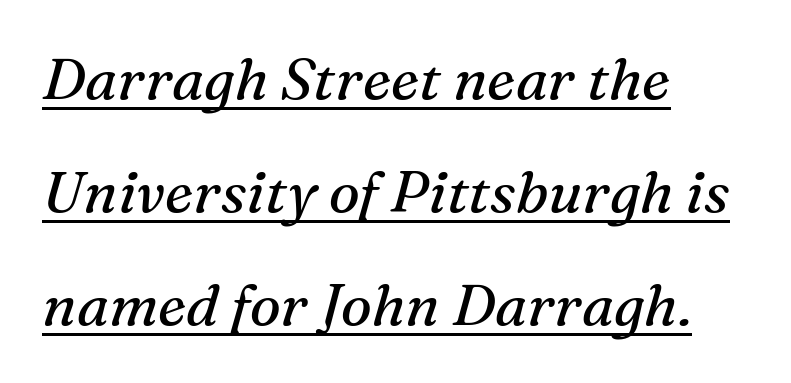
The space between consecutive lines is lavish. Check where the strokes stop: tiny serifs finish them off. What stands out about the letter spacing? Nothing — it is the standard amount. Spacing verdict: proportional, widths tailored to each character. Horizontally, the lines are justified to the leading edge only. Underlining? Definitely there.
